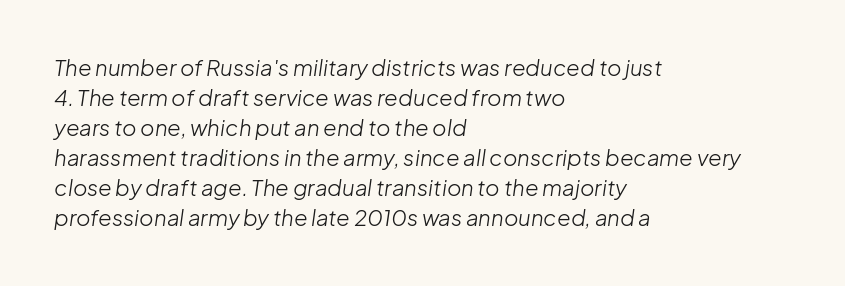
The image shows 22 px text type, italic (leaning right); set left-aligned, normal line spacing (1.36x), normal letter spacing, not underlined.
